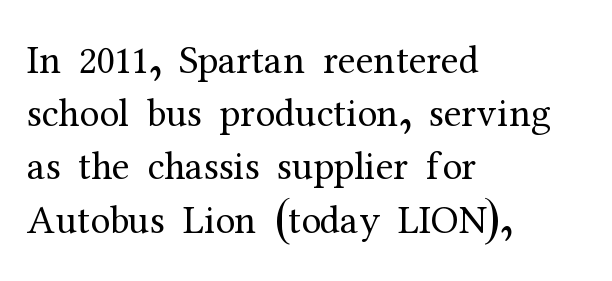
Examine the stroke ends and you'll spot serifs. Characters follow at the spacing the type designer built in. Note the varied advance widths — an 'i' is clearly narrower than an 'm'. Typeset ragged right — the left edge is the straight one.
